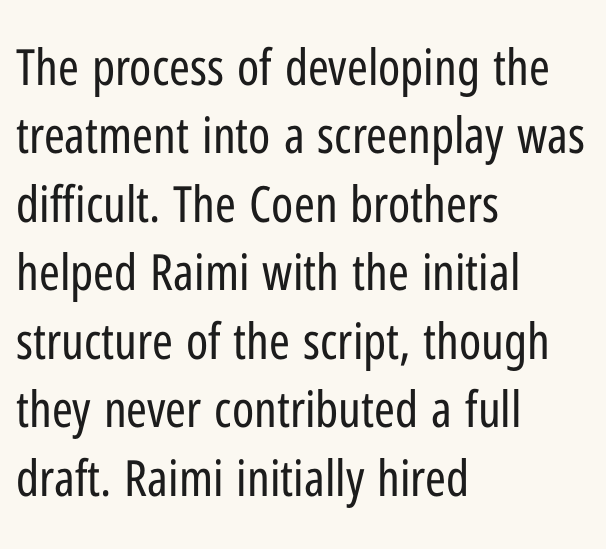
Q: Is the text bold? A: No.
Q: Is the text italic (slanted)? A: No, it is upright.
Q: Is the typeface a serif or a sans-serif typeface? A: Sans-serif.
Q: Is the text underlined? A: No.
Q: How is the paragraph aligned? A: Left-aligned.
Q: Is the spacing between letters normal or unusually wide? A: Normal.
Q: Is the spacing between lines tight, normal or loose? A: Normal.
Q: Width (condensed, normal, or wide)? A: Condensed.
Q: Stroke contrast? A: Low.
Q: x-height? A: Medium.
Q: Monospaced? A: No.
